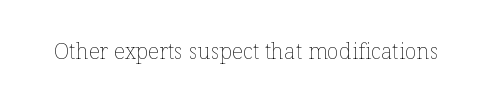
{"italic": "no", "bold": "no", "underline": "no", "letter_spacing": "normal", "letter_spacing_em": 0.0, "glyph_px": 22}
